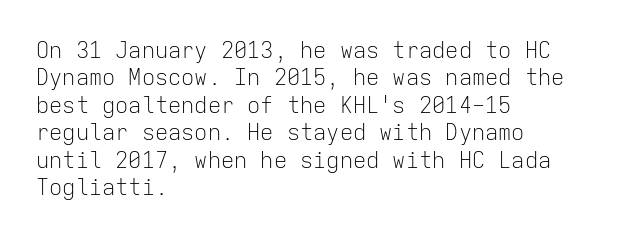
Q: Is the text bold? A: No.
Q: Is the text italic (slanted)? A: No, it is upright.
Q: Is the text underlined? A: No.
Q: How is the paragraph aligned? A: Left-aligned.
Q: Is the spacing between letters normal or unusually wide? A: Normal.
Q: Is the spacing between lines tight, normal or loose? A: Normal.
